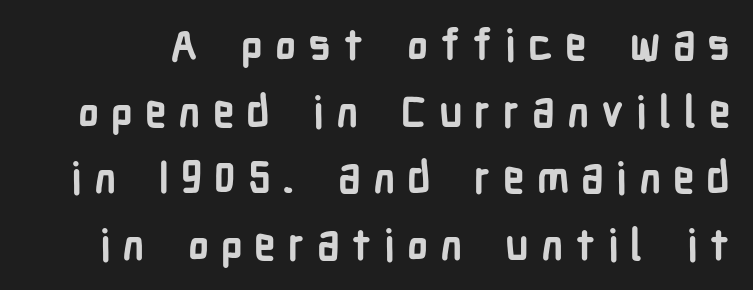
Q: Is the text bold? A: Yes.
Q: Is the text italic (slanted)? A: No, it is upright.
Q: Is the typeface a serif or a sans-serif typeface? A: Sans-serif.
Q: Is the text underlined? A: No.
Q: Is the spacing between letters normal or unusually wide? A: Unusually wide.
Q: Is the spacing between lines tight, normal or loose? A: Normal.
Q: Width (condensed, normal, or wide)? A: Condensed.
Q: Stroke contrast? A: Low.
Q: x-height? A: Medium.
Q: Monospaced? A: No.
